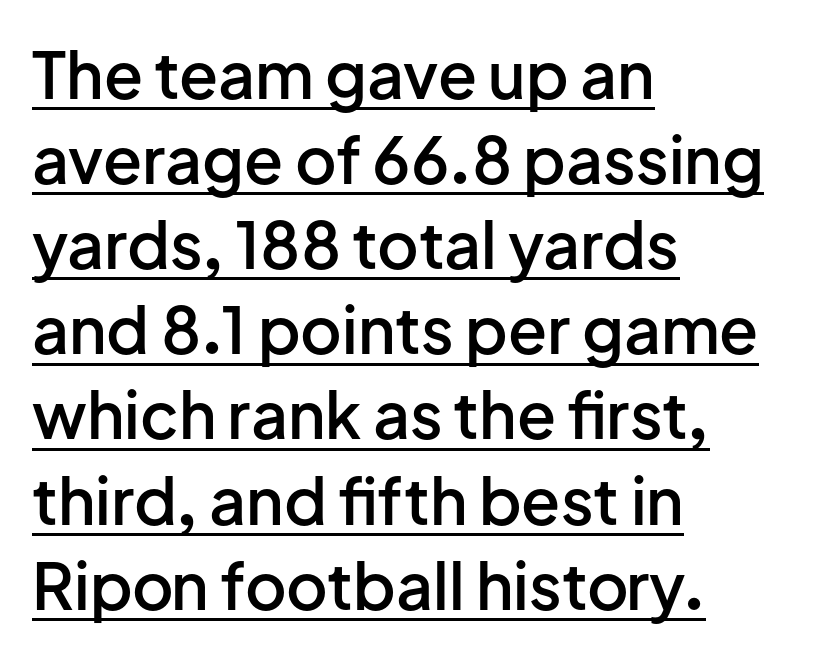
{"serif": "no", "italic": "no", "bold": "semi", "weight": "semibold", "width": "normal", "stroke_contrast": "low", "x_height": "medium", "monospaced": "no", "underline": "yes", "align": "left", "line_spacing": "normal", "line_spacing_ratio": 1.33, "letter_spacing": "normal", "letter_spacing_em": 0.0, "glyph_px": 64}
